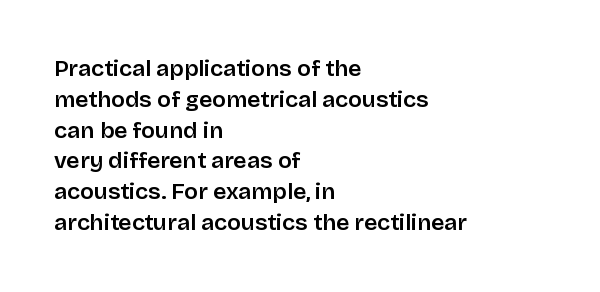
The glyphs are unaccompanied by any horizontal stroke below them. Quick note: not italic, upright. Each word holds together tightly as a unit, with standard inter-letter gaps. The paragraph shown leans on its left margin. Does the leading feel generous? No, just average.
